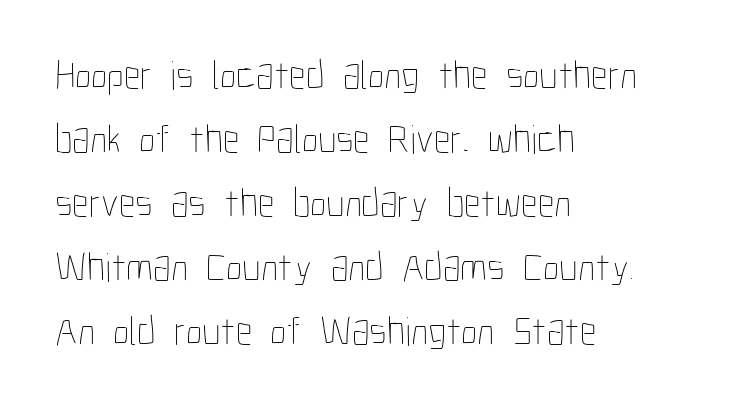
The image shows 41 px thin, condensed type, upright; set left-aligned, normal line spacing (1.56x), normal letter spacing, not underlined; low stroke contrast and a medium x-height.
